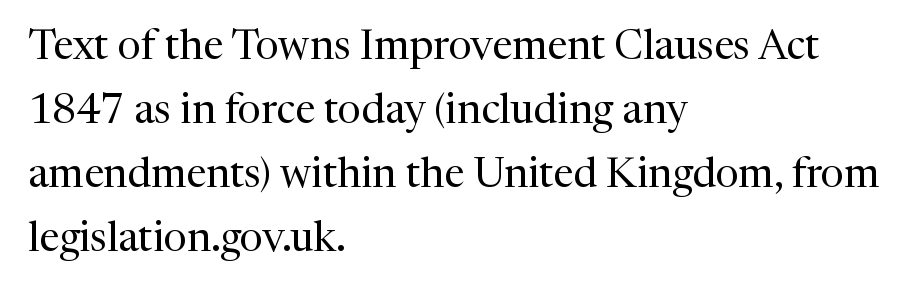
{"serif": "yes", "italic": "no", "bold": "no", "weight": "regular", "width": "normal", "stroke_contrast": "medium", "x_height": "medium", "monospaced": "no", "underline": "no", "align": "left", "line_spacing": "normal", "line_spacing_ratio": 1.56, "letter_spacing": "normal", "letter_spacing_em": 0.0, "glyph_px": 41}
